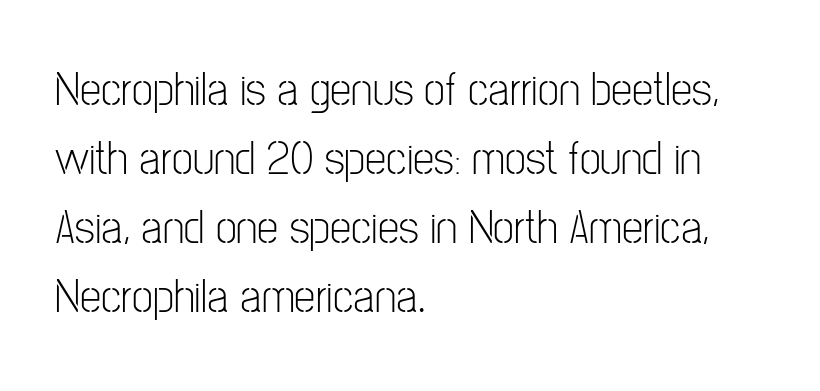
The image shows 48 px light, condensed sans-serif type, upright; set left-aligned, normal line spacing (1.44x), normal letter spacing, not underlined; low stroke contrast and a medium x-height.
